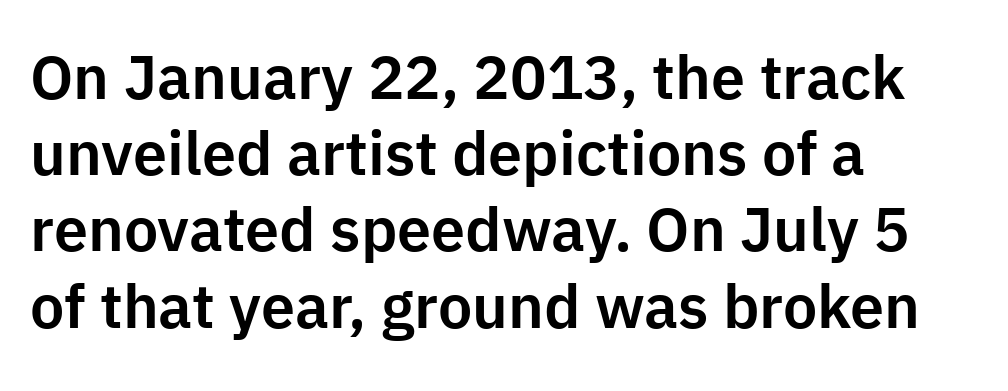
Q: Is the text italic (slanted)? A: No, it is upright.
Q: Is the typeface a serif or a sans-serif typeface? A: Sans-serif.
Q: Is the text underlined? A: No.
Q: How is the paragraph aligned? A: Left-aligned.
Q: Is the spacing between letters normal or unusually wide? A: Normal.
Q: Is the spacing between lines tight, normal or loose? A: Normal.
Q: Width (condensed, normal, or wide)? A: Normal.
Q: Stroke contrast? A: Low.
Q: x-height? A: Medium.
Q: Monospaced? A: No.
